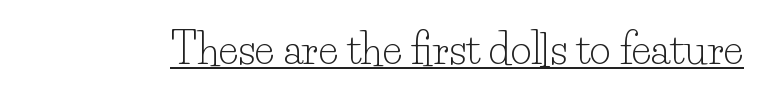
Has an underline been added? It has. You could not count columns in this text — the font is proportionally spaced. A quiet, ordinary-to-light weight characterises the typeface. Old-style or modern, the face here clearly has serifs. The face used here is rendered with its standard letterfit.
